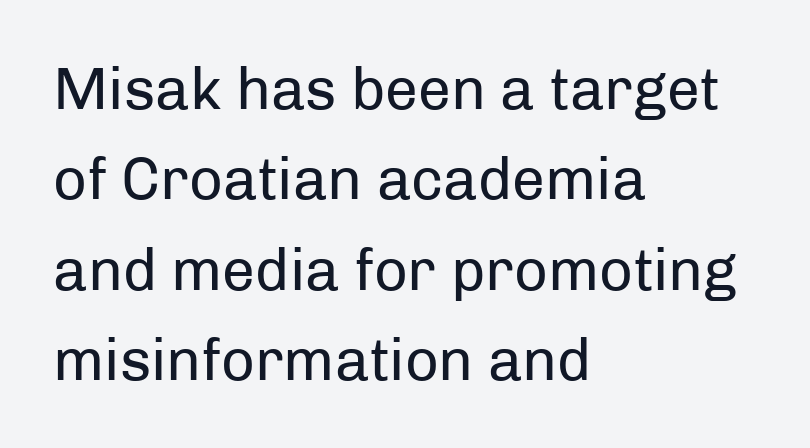
{"serif": "no", "italic": "no", "bold": "no", "weight": "regular", "width": "normal", "stroke_contrast": "low", "x_height": "medium", "monospaced": "no", "underline": "no", "align": "left", "line_spacing": "normal", "line_spacing_ratio": 1.53, "letter_spacing": "normal", "letter_spacing_em": 0.0, "glyph_px": 59}
